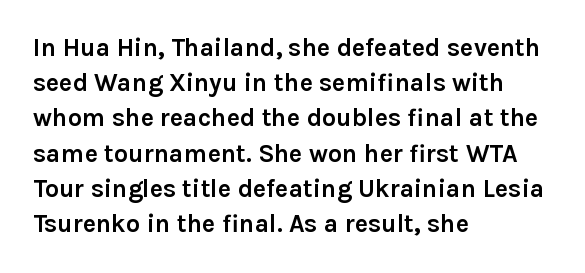
The image shows 25 px bold type, upright; set left-aligned, normal line spacing (1.41x), normal letter spacing, not underlined.
